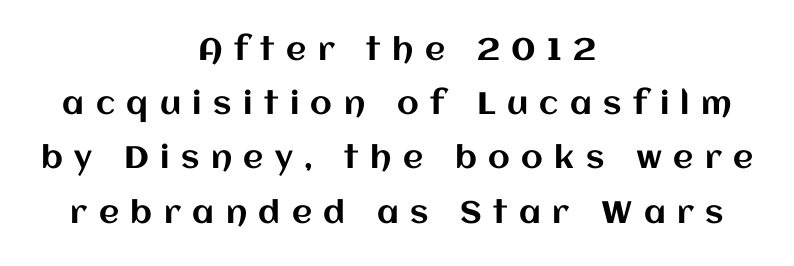
These lines have a slow, spaced-out rhythm from letter to letter. The paragraph has two soft edges and a firm central axis. Is this a fixed-width face? No — the glyphs have proportional, varying widths. Honestly, there is no underline to notice here at all.
